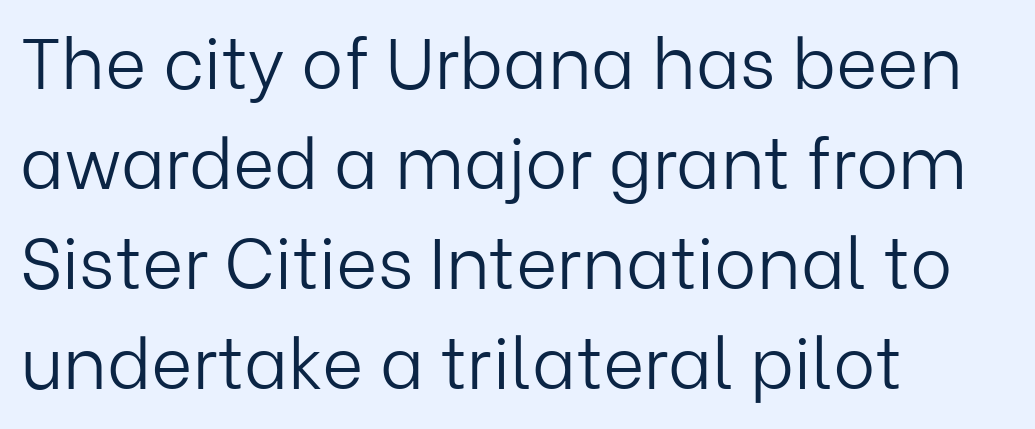
The gaps between neighbouring characters are ordinary and unremarkable. The setting favours the left margin, as ordinary paragraphs usually do. Vertically, the passage feels balanced, rows spaced as you'd expect. Character widths vary here, with narrow letters taking less room than wide ones.
